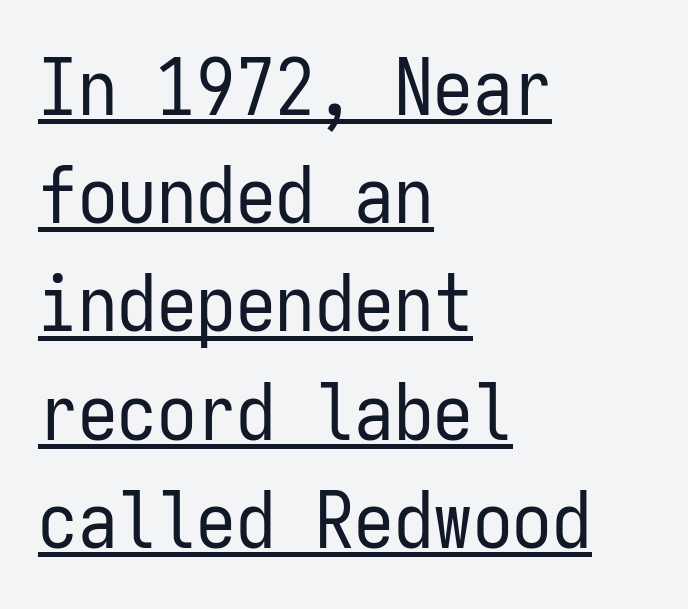
{"serif": "no", "italic": "no", "bold": "no", "weight": "regular", "width": "condensed", "stroke_contrast": "low", "x_height": "medium", "monospaced": "yes", "underline": "yes", "align": "left", "line_spacing": "normal", "line_spacing_ratio": 1.37, "letter_spacing": "normal", "letter_spacing_em": 0.0, "glyph_px": 79}
